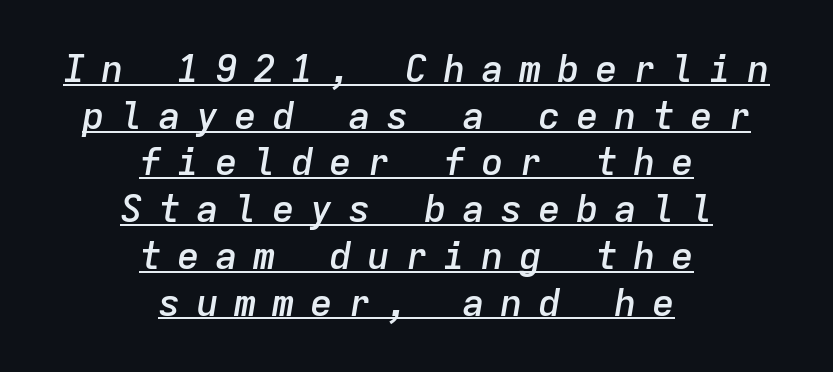
Q: Is the text bold? A: Semi-bold.
Q: Is the text italic (slanted)? A: Yes, it leans right by about 9 degrees.
Q: Is the text underlined? A: Yes.
Q: How is the paragraph aligned? A: Centered.
Q: Is the spacing between letters normal or unusually wide? A: Unusually wide.
Q: Width (condensed, normal, or wide)? A: Normal.
Q: Stroke contrast? A: Low.
Q: x-height? A: Medium.
Q: Monospaced? A: Yes.
